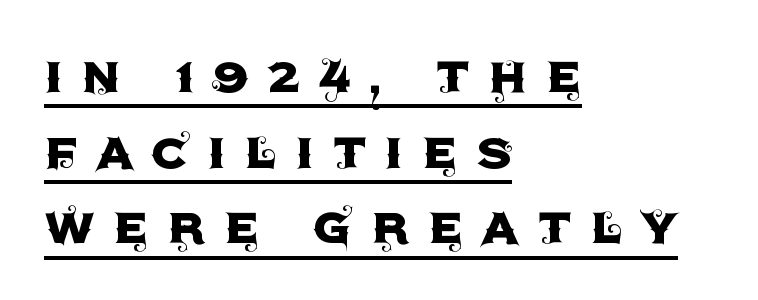
{"serif": "no", "italic": "no", "width": "normal", "x_height": "large", "monospaced": "no", "underline": "yes", "align": "left", "line_spacing_ratio": 1.24, "letter_spacing": "wide", "letter_spacing_em": 0.3, "glyph_px": 61}
